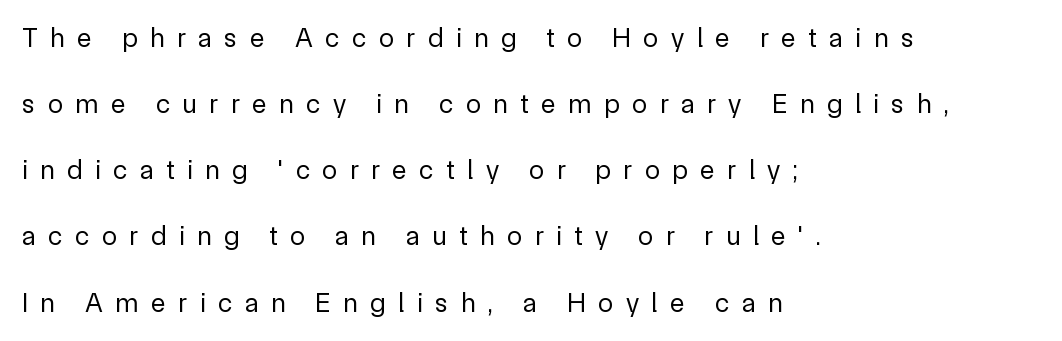
{"italic": "no", "bold": "no", "underline": "no", "align": "left", "line_spacing": "loose", "line_spacing_ratio": 2.45, "letter_spacing": "wide", "letter_spacing_em": 0.47, "glyph_px": 27}
